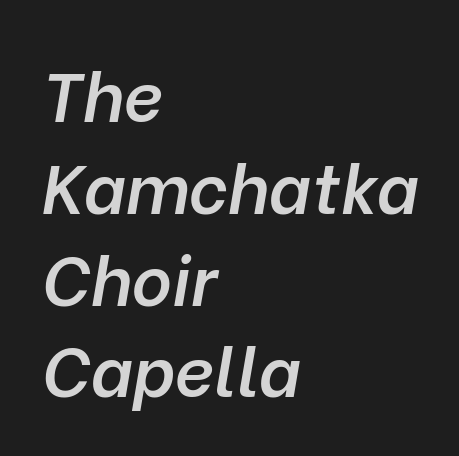
The image shows 69 px semibold type, italic (leaning right); set left-aligned, normal line spacing (1.33x), normal letter spacing, not underlined; low stroke contrast and a medium x-height.
